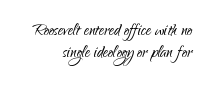
Q: Is the text bold? A: No.
Q: Is the text italic (slanted)? A: Yes.
Q: Is the text underlined? A: No.
Q: How is the paragraph aligned? A: Right-aligned.
Q: Is the spacing between letters normal or unusually wide? A: Normal.
Q: Is the spacing between lines tight, normal or loose? A: Tight.
